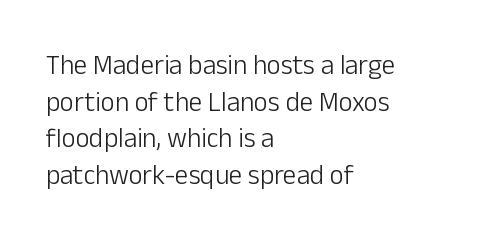
The image shows 27 px text type, upright; set left-aligned, normal line spacing (1.36x), normal letter spacing, not underlined.
